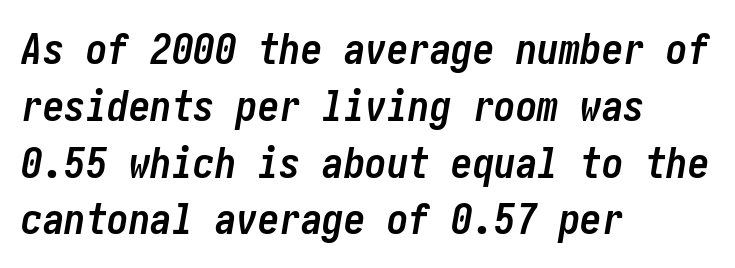
This sample is left-justified, so line endings fall wherever the words run out. Observe the lean: these are italic letterforms. How heavy is the stroke? Heavy — this is a bold. Glyph-to-glyph distance matches everyday printed text.
